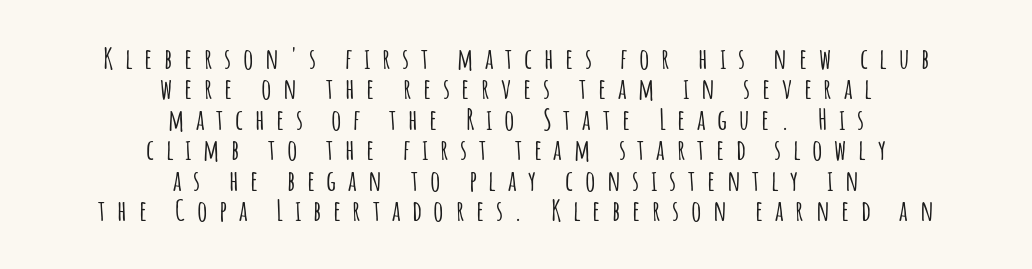
Q: Is the text italic (slanted)? A: No, it is upright.
Q: Is the typeface a serif or a sans-serif typeface? A: Sans-serif.
Q: Is the text underlined? A: No.
Q: How is the paragraph aligned? A: Centered.
Q: Is the spacing between letters normal or unusually wide? A: Unusually wide.
Q: Is the spacing between lines tight, normal or loose? A: Tight.
Q: Width (condensed, normal, or wide)? A: Condensed.
Q: Stroke contrast? A: Low.
Q: x-height? A: Large.
Q: Monospaced? A: No.
